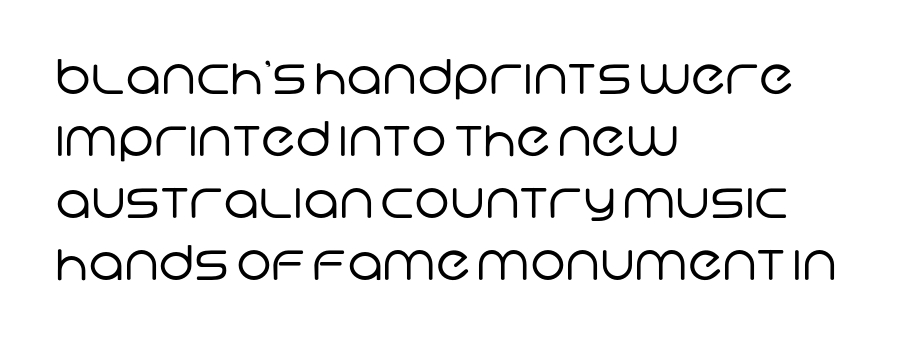
Q: Is the text bold? A: No.
Q: Is the typeface a serif or a sans-serif typeface? A: Sans-serif.
Q: Is the text underlined? A: No.
Q: How is the paragraph aligned? A: Left-aligned.
Q: Is the spacing between letters normal or unusually wide? A: Normal.
Q: Is the spacing between lines tight, normal or loose? A: Normal.
Q: Width (condensed, normal, or wide)? A: Normal.
Q: Stroke contrast? A: Low.
Q: x-height? A: Large.
Q: Monospaced? A: No.
